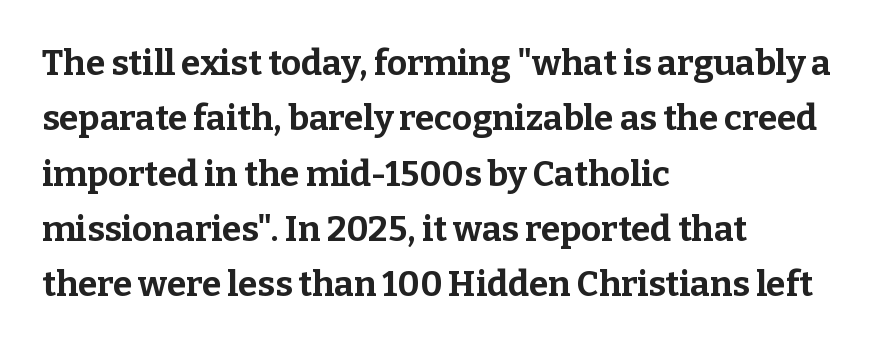
{"serif": "yes", "italic": "no", "bold": "yes", "weight": "bold", "width": "normal", "stroke_contrast": "low", "x_height": "medium", "monospaced": "no", "underline": "no", "align": "left", "line_spacing": "normal", "line_spacing_ratio": 1.58, "letter_spacing": "normal", "letter_spacing_em": 0.0, "glyph_px": 35}
